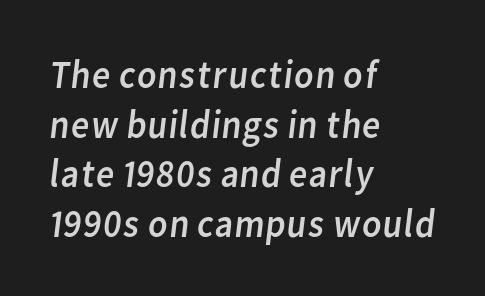
{"serif": "no", "bold": "no", "weight": "regular", "width": "normal", "stroke_contrast": "low", "x_height": "medium", "monospaced": "no", "underline": "no", "align": "left", "line_spacing_ratio": 1.24, "letter_spacing": "normal", "letter_spacing_em": 0.0, "glyph_px": 40}
